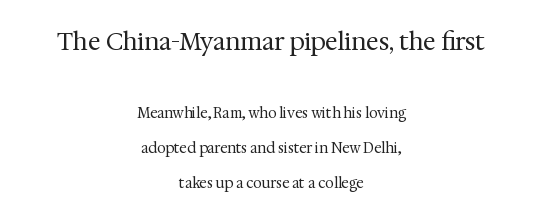
The image shows 24 px text type, upright; set centered, loose line spacing (2.47x), normal letter spacing, not underlined; the first (top) block is 1.71x larger.
